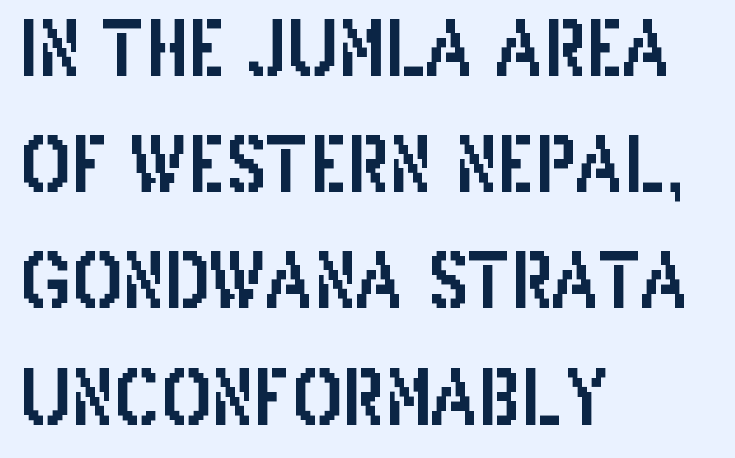
The image shows 75 px condensed sans-serif type, upright; set left-aligned, normal line spacing (1.55x), normal letter spacing, not underlined; low stroke contrast and a large x-height.
